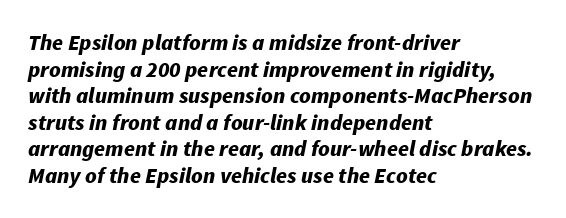
The image shows 22 px bold type, italic (leaning right); set left-aligned, line spacing 1.21x, normal letter spacing, not underlined.
